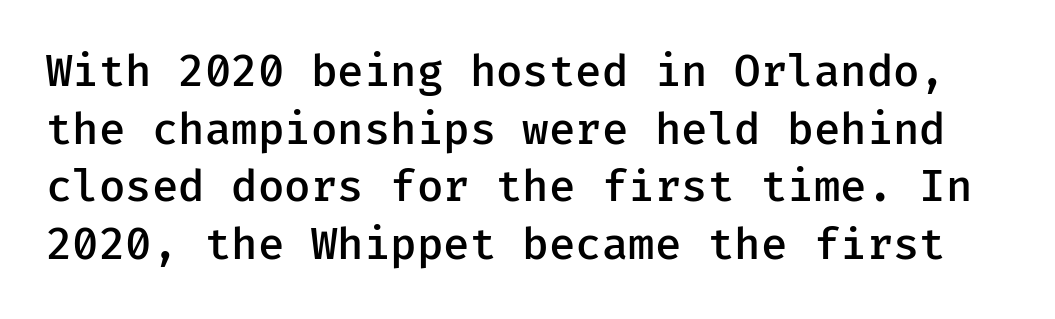
{"serif": "no", "italic": "no", "bold": "semi", "weight": "semibold", "width": "normal", "stroke_contrast": "low", "x_height": "medium", "monospaced": "yes", "underline": "no", "line_spacing": "normal", "line_spacing_ratio": 1.34, "letter_spacing": "normal", "letter_spacing_em": 0.0, "glyph_px": 43}
